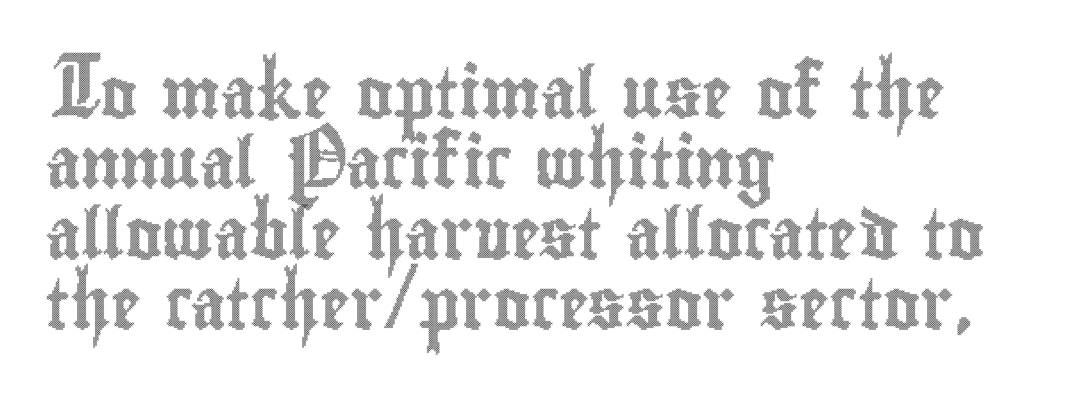
Visually the block forms a straight wall on the left and a jagged coastline on the right. Do the letters lean? They stand straight. How would I describe the line gaps? Plain and ordinary. Spacing verdict: proportional, widths tailored to each character.
